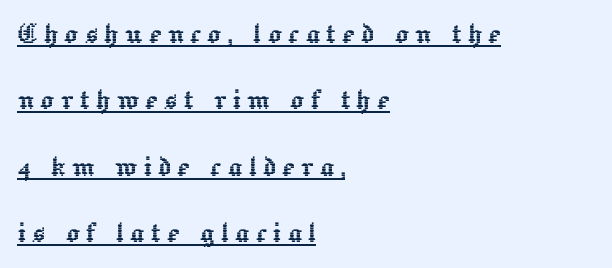
The image shows 34 px text type, upright; set left-aligned, loose line spacing (1.95x), underlined; a medium x-height.
